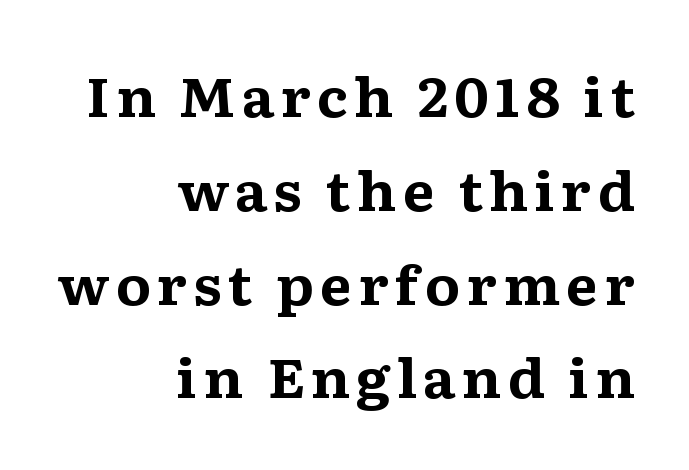
The image shows 53 px bold, wide serif type, upright; set right-aligned, line spacing 1.77x, not underlined; medium stroke contrast and a medium x-height.
